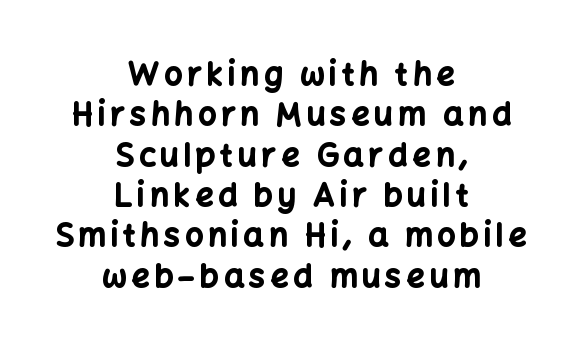
The image shows 32 px bold sans-serif type, upright; set centered, normal line spacing (1.26x), not underlined; low stroke contrast and a medium x-height.
